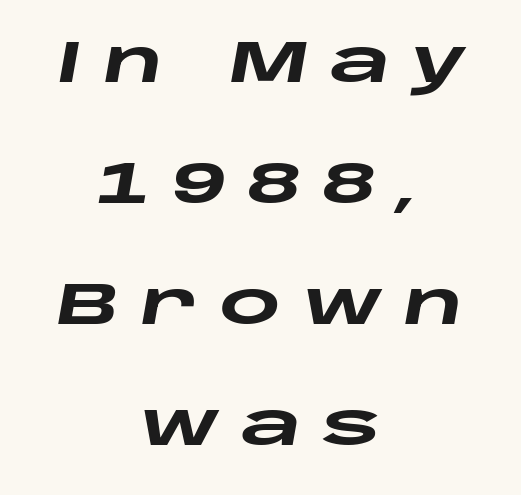
Leftover space on each line is divided equally before and after the words. Heavy-handed strokes throughout: this text is bold. Compared with ordinary roman type, these characters are visibly tilted. Only glyphs here, with clear space below each row. The leading is generous, giving the passage an open texture.
